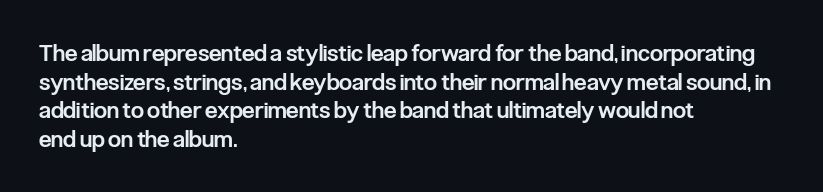
{"italic": "no", "bold": "semi", "underline": "no", "align": "left", "line_spacing_ratio": 1.24, "letter_spacing": "normal", "letter_spacing_em": 0.0, "glyph_px": 23}
